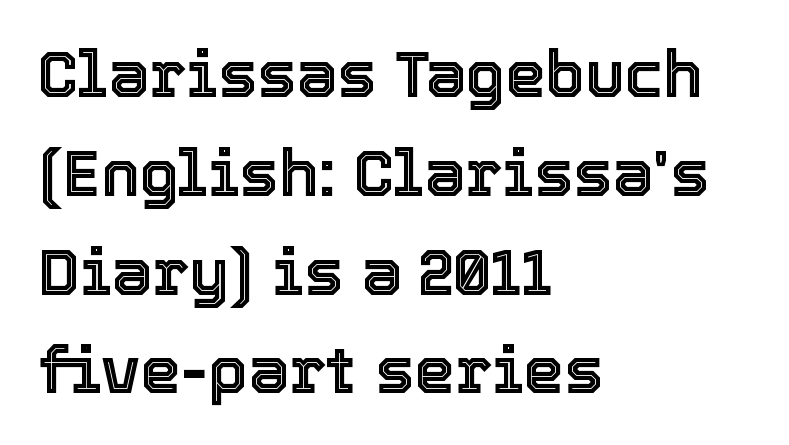
{"italic": "no", "width": "normal", "x_height": "medium", "monospaced": "no", "underline": "no", "align": "left", "line_spacing": "normal", "line_spacing_ratio": 1.52, "letter_spacing": "normal", "letter_spacing_em": 0.0, "glyph_px": 65}
